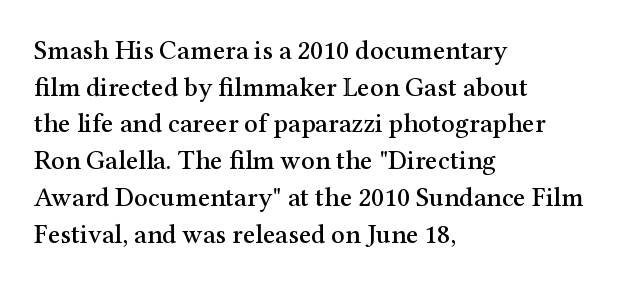
{"italic": "no", "underline": "no", "align": "left", "line_spacing": "normal", "line_spacing_ratio": 1.36, "letter_spacing": "normal", "letter_spacing_em": 0.0, "glyph_px": 27}
